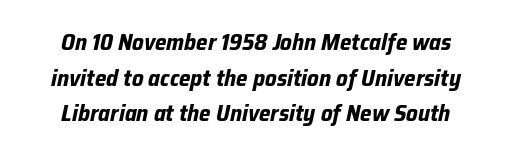
{"italic": "yes", "lean": "right", "slant_degrees": 12, "bold": "yes", "underline": "no", "align": "center", "line_spacing": "normal", "line_spacing_ratio": 1.55, "letter_spacing": "normal", "letter_spacing_em": 0.0, "glyph_px": 23}
